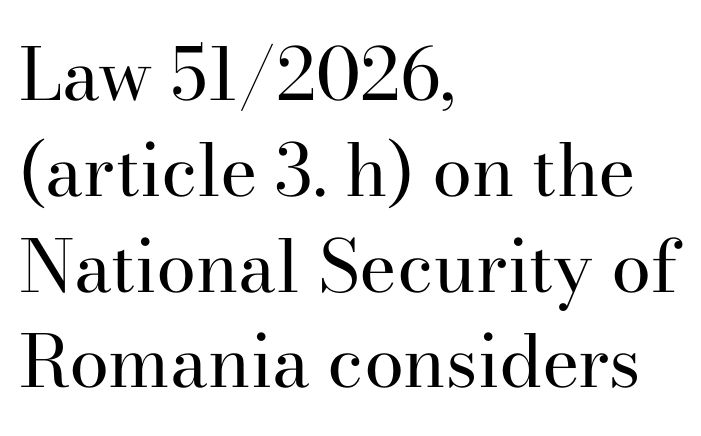
{"serif": "yes", "italic": "no", "bold": "no", "weight": "regular", "width": "normal", "stroke_contrast": "high", "x_height": "small", "monospaced": "no", "underline": "no", "align": "left", "line_spacing": "normal", "line_spacing_ratio": 1.33, "letter_spacing": "normal", "letter_spacing_em": 0.0, "glyph_px": 72}
